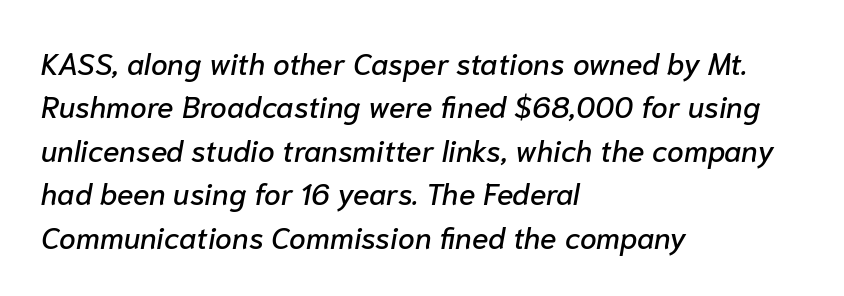
{"italic": "yes", "lean": "right", "slant_degrees": 10, "width": "normal", "stroke_contrast": "low", "x_height": "medium", "monospaced": "no", "underline": "no", "align": "left", "line_spacing": "normal", "line_spacing_ratio": 1.45, "letter_spacing": "normal", "letter_spacing_em": 0.0, "glyph_px": 30}
